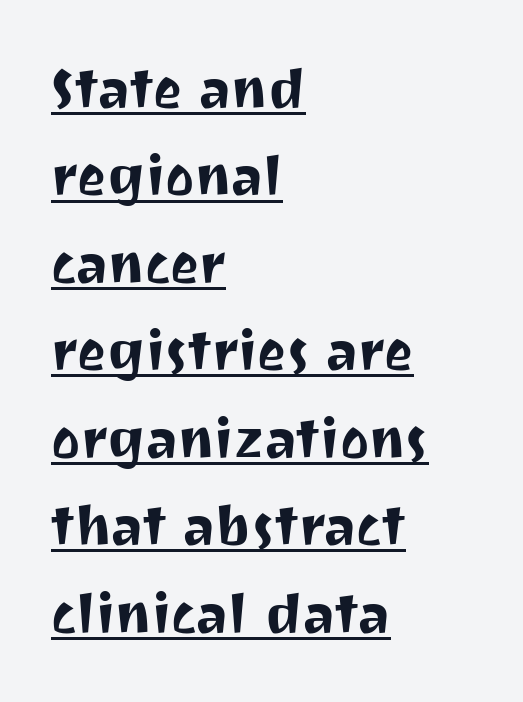
{"serif": "no", "italic": "no", "width": "normal", "stroke_contrast": "medium", "x_height": "medium", "monospaced": "no", "underline": "yes", "align": "left", "line_spacing": "normal", "line_spacing_ratio": 1.59, "letter_spacing": "normal", "letter_spacing_em": 0.0, "glyph_px": 55}
